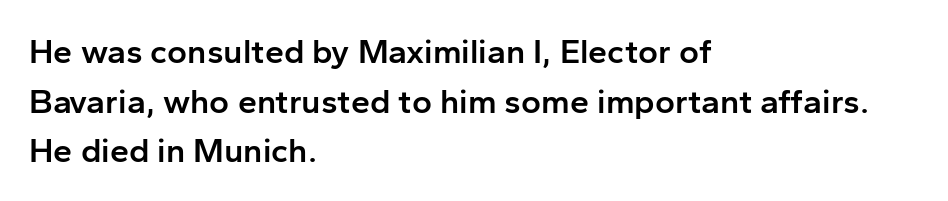
Do the characters align in a grid? No, the font is proportional. The space between consecutive lines is moderate. Casual observation: everything's shoved over to the left. Does the weight exceed regular? Yes, but only to semibold. Are there feet on the stems? There aren't — it's a sans.
